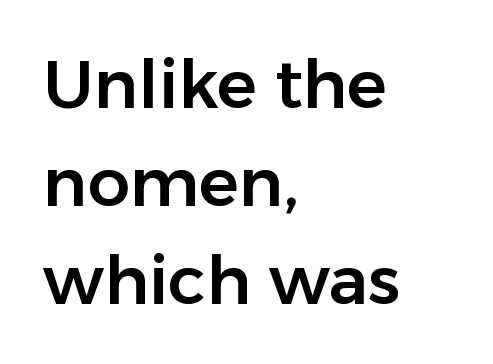
{"serif": "no", "italic": "no", "width": "normal", "stroke_contrast": "low", "x_height": "medium", "monospaced": "no", "underline": "no", "align": "left", "line_spacing": "normal", "line_spacing_ratio": 1.46, "letter_spacing": "normal", "letter_spacing_em": 0.0, "glyph_px": 67}
